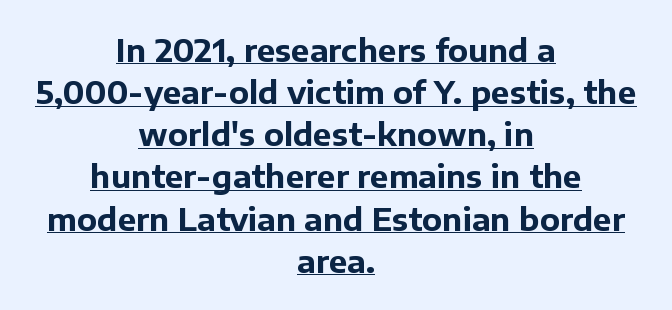
The compositor balanced each line on the midline. Every stem runs plumb, perpendicular to the baseline. A normal amount of white space separates one row of letters from the next. To sum up the face: it is a sans, with no serifs. Strong, thick strokes mark this as bold type.
